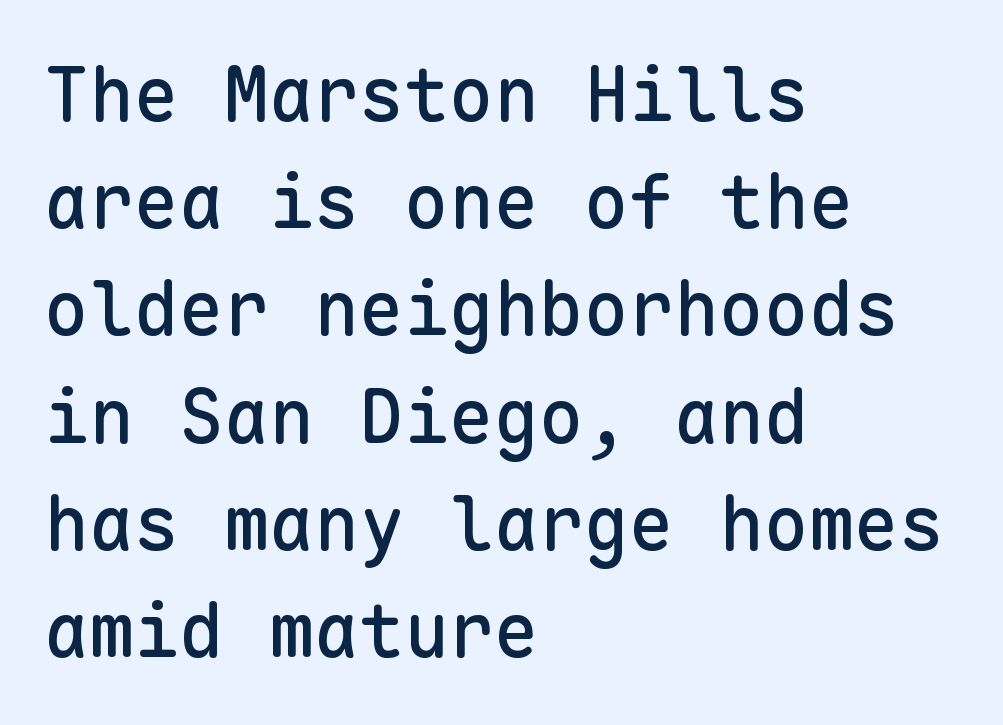
Q: Is the text italic (slanted)? A: No, it is upright.
Q: Is the typeface a serif or a sans-serif typeface? A: Sans-serif.
Q: Is the text underlined? A: No.
Q: How is the paragraph aligned? A: Left-aligned.
Q: Is the spacing between letters normal or unusually wide? A: Normal.
Q: Is the spacing between lines tight, normal or loose? A: Normal.
Q: Width (condensed, normal, or wide)? A: Normal.
Q: Stroke contrast? A: Low.
Q: x-height? A: Medium.
Q: Monospaced? A: Yes.
